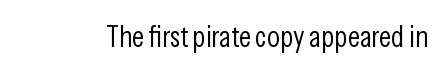
{"serif": "no", "italic": "no", "bold": "no", "weight": "light", "width": "condensed", "stroke_contrast": "low", "x_height": "medium", "monospaced": "no", "underline": "no", "letter_spacing": "normal", "letter_spacing_em": 0.0, "glyph_px": 30}
